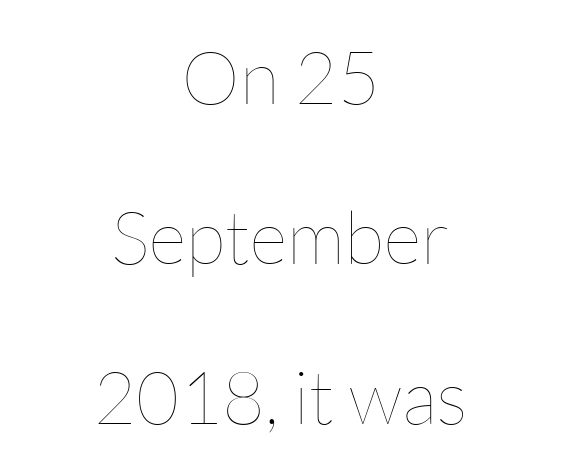
{"italic": "no", "bold": "no", "weight": "thin", "width": "normal", "stroke_contrast": "low", "x_height": "medium", "monospaced": "no", "underline": "no", "align": "center", "line_spacing": "loose", "line_spacing_ratio": 2.16, "letter_spacing": "normal", "letter_spacing_em": 0.0, "glyph_px": 74}
